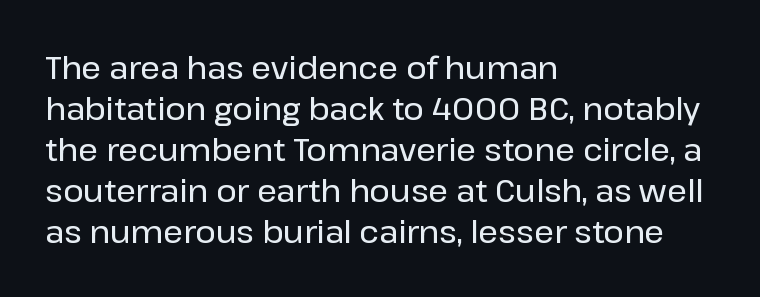
Proportional: the letters do not fall into vertical columns. The type family on display is of the sans-serif kind. Vertically, the passage feels balanced, rows spaced as you'd expect. The type sits square on the baseline with zero lean. Between one letter and the next there's only the usual sliver of space. In CSS terms this would be text-align: left.
